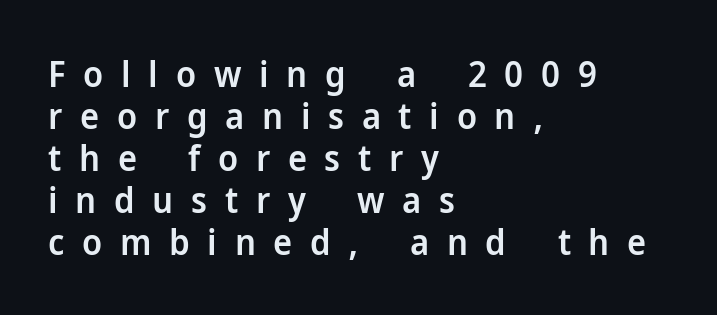
Q: Is the text bold? A: Semi-bold.
Q: Is the text italic (slanted)? A: No, it is upright.
Q: Is the typeface a serif or a sans-serif typeface? A: Sans-serif.
Q: Is the text underlined? A: No.
Q: How is the paragraph aligned? A: Left-aligned.
Q: Is the spacing between letters normal or unusually wide? A: Unusually wide.
Q: Width (condensed, normal, or wide)? A: Normal.
Q: Stroke contrast? A: Low.
Q: x-height? A: Medium.
Q: Monospaced? A: No.
